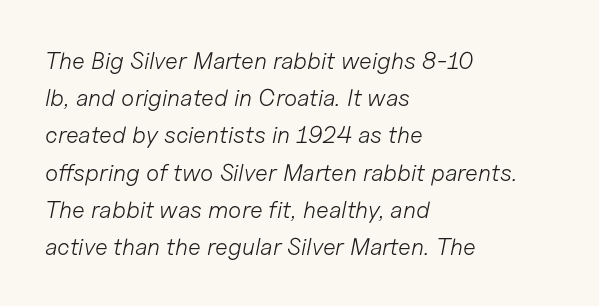
{"italic": "yes", "lean": "right", "slant_degrees": 11, "bold": "no", "underline": "no", "align": "left", "line_spacing": "normal", "line_spacing_ratio": 1.55, "letter_spacing": "normal", "letter_spacing_em": 0.0, "glyph_px": 24}
